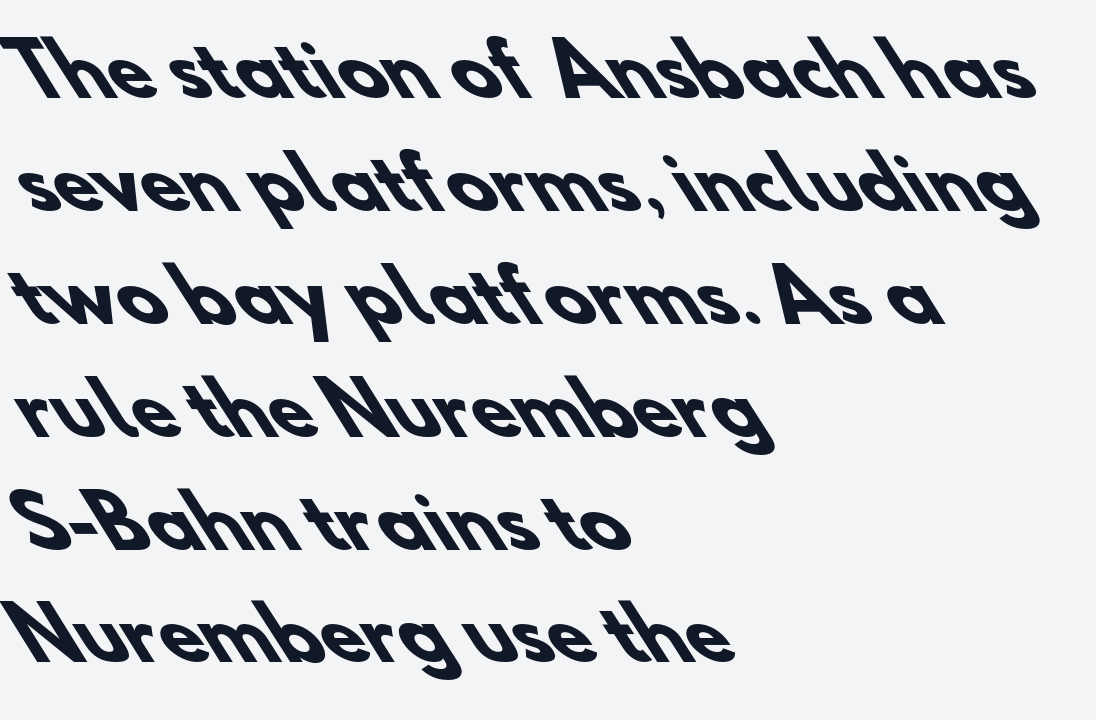
{"serif": "no", "bold": "yes", "weight": "heavy", "width": "normal", "stroke_contrast": "low", "x_height": "small", "monospaced": "no", "underline": "no", "align": "left", "line_spacing": "normal", "line_spacing_ratio": 1.59, "letter_spacing": "normal", "letter_spacing_em": 0.0, "glyph_px": 71}
